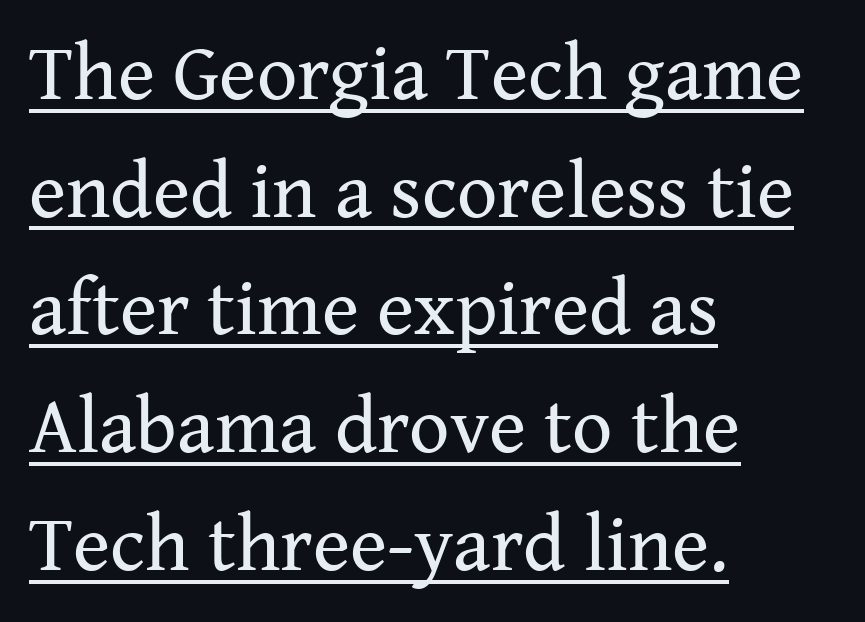
Q: Is the text bold? A: No.
Q: Is the text italic (slanted)? A: No, it is upright.
Q: Is the typeface a serif or a sans-serif typeface? A: Serif.
Q: Is the text underlined? A: Yes.
Q: How is the paragraph aligned? A: Left-aligned.
Q: Is the spacing between letters normal or unusually wide? A: Normal.
Q: Is the spacing between lines tight, normal or loose? A: Normal.
Q: Width (condensed, normal, or wide)? A: Normal.
Q: Stroke contrast? A: Medium.
Q: x-height? A: Medium.
Q: Monospaced? A: No.
